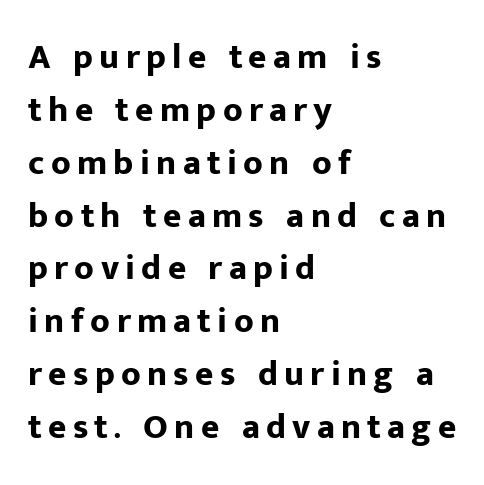
{"serif": "no", "italic": "no", "bold": "yes", "weight": "bold", "width": "normal", "stroke_contrast": "low", "x_height": "medium", "monospaced": "no", "underline": "no", "align": "left", "line_spacing": "normal", "line_spacing_ratio": 1.51, "glyph_px": 35}
